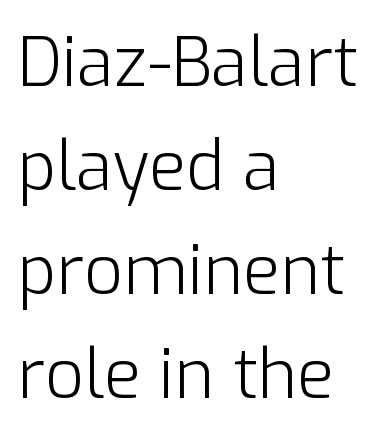
The image shows 68 px light sans-serif type, upright; set left-aligned, normal line spacing (1.53x), normal letter spacing, not underlined; low stroke contrast and a medium x-height.
